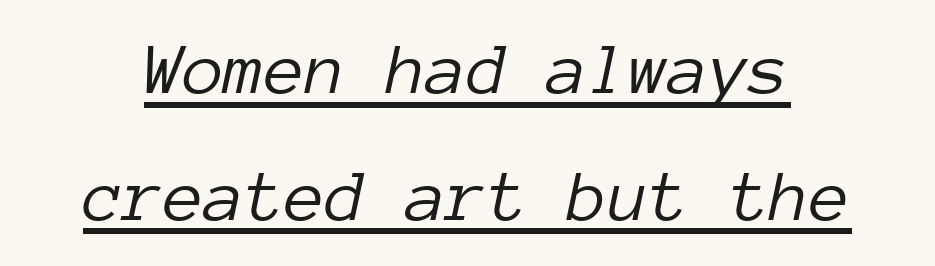
Q: Is the text bold? A: No.
Q: Is the text italic (slanted)? A: Yes, it leans right by about 12 degrees.
Q: Is the text underlined? A: Yes.
Q: Is the spacing between letters normal or unusually wide? A: Normal.
Q: Width (condensed, normal, or wide)? A: Normal.
Q: Stroke contrast? A: Low.
Q: x-height? A: Medium.
Q: Monospaced? A: Yes.
